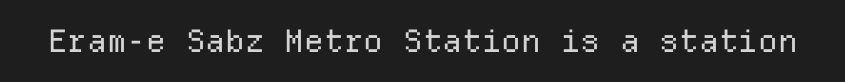
Italic: no, the glyphs are upright roman. Typographically, this falls in the sans-serif category. Inter-character spacing is left at the font's built-in metrics. Letters have the restrained weight of plain body copy at most.
